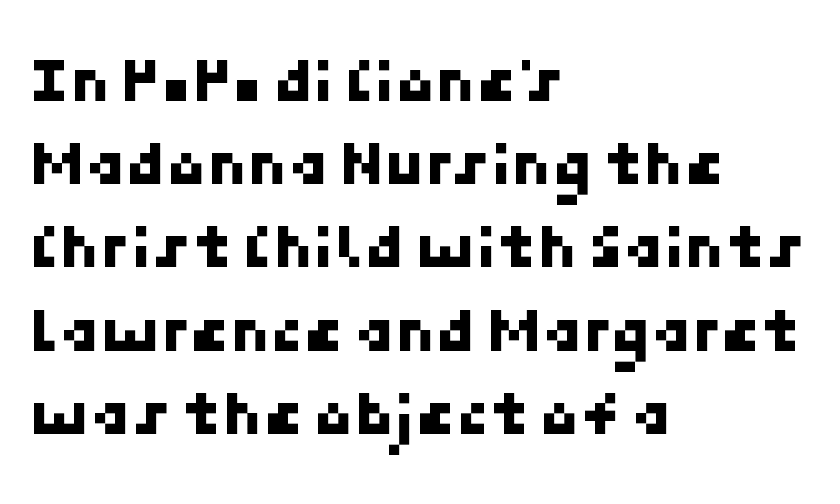
The image shows 65 px sans-serif type; set left-aligned, normal line spacing (1.28x), normal letter spacing, not underlined; low stroke contrast and a medium x-height.
